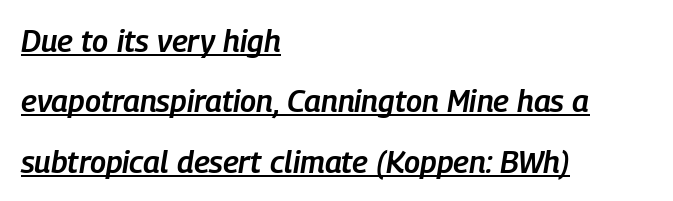
The passage shown leans; its letterforms are oblique. Each letter keeps its own natural width here, so spacing adapts to shape. This sample uses plain, unmodified letter spacing. Typesetter's note: demi weight, one step under bold. Leading is clearly above the norm, producing a sparse column.
